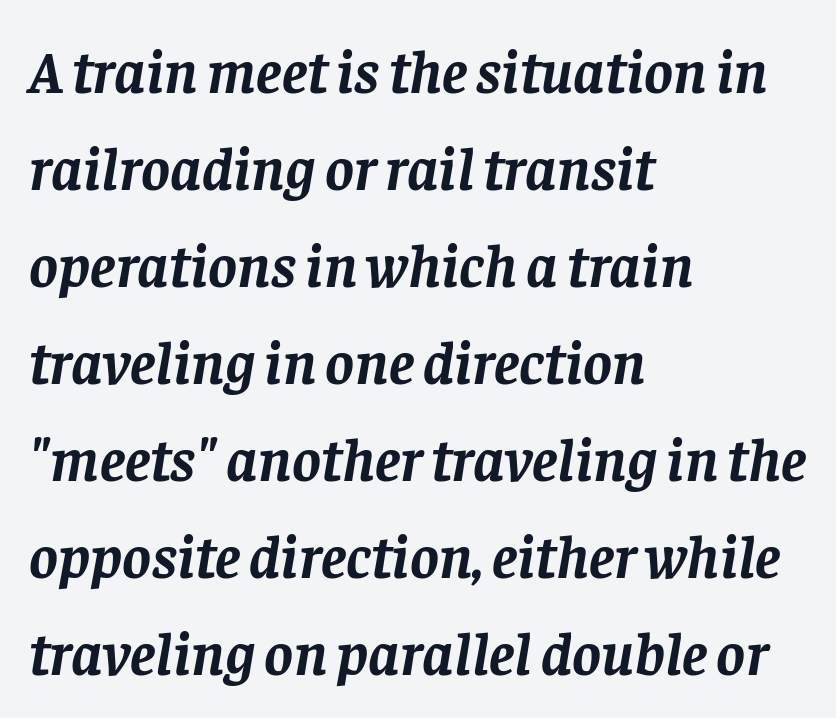
The image shows 61 px semibold serif type, italic (leaning right); set left-aligned, normal line spacing (1.59x), normal letter spacing, not underlined; low stroke contrast and a large x-height.
